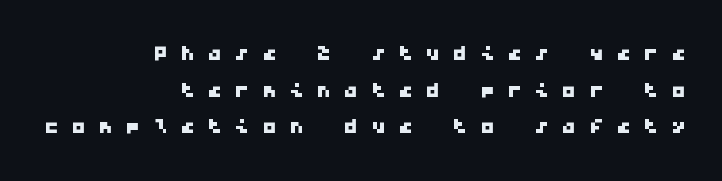
Q: Is the typeface a serif or a sans-serif typeface? A: Sans-serif.
Q: Is the text underlined? A: No.
Q: How is the paragraph aligned? A: Right-aligned.
Q: Is the spacing between letters normal or unusually wide? A: Unusually wide.
Q: Is the spacing between lines tight, normal or loose? A: Normal.
Q: Width (condensed, normal, or wide)? A: Wide.
Q: Stroke contrast? A: Low.
Q: x-height? A: Medium.
Q: Monospaced? A: Yes.
